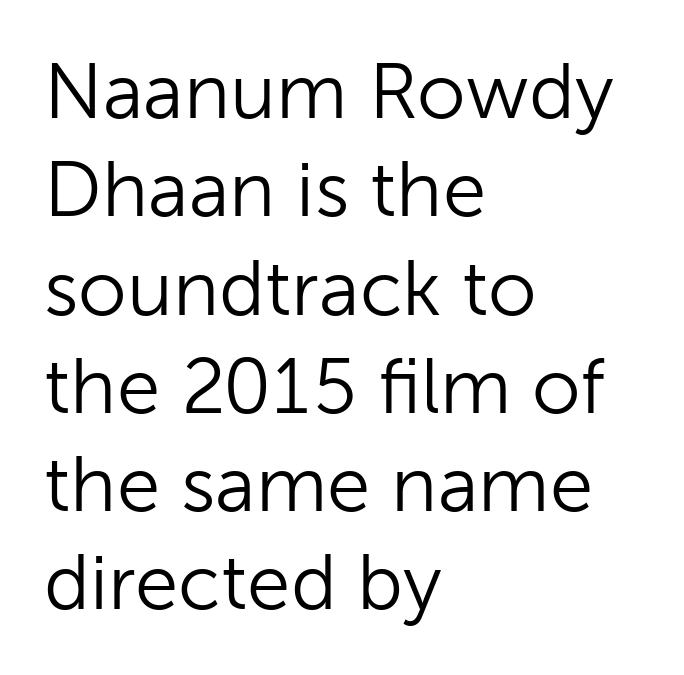
The image shows 78 px light sans-serif type, upright; set left-aligned, normal line spacing (1.26x), normal letter spacing, not underlined; low stroke contrast and a medium x-height.
